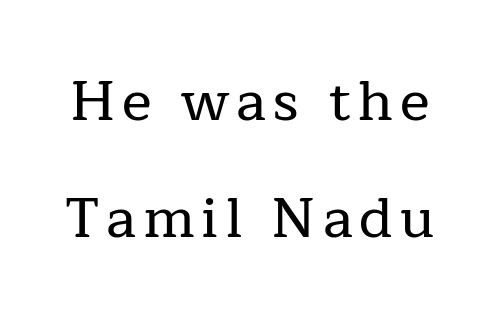
Q: Is the text italic (slanted)? A: No, it is upright.
Q: Is the typeface a serif or a sans-serif typeface? A: Serif.
Q: Is the text underlined? A: No.
Q: Is the spacing between lines tight, normal or loose? A: Loose.
Q: Width (condensed, normal, or wide)? A: Normal.
Q: Stroke contrast? A: Low.
Q: x-height? A: Medium.
Q: Monospaced? A: No.
